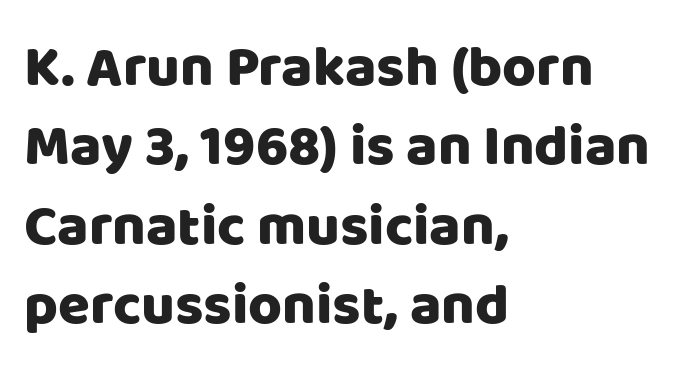
{"serif": "no", "italic": "no", "width": "normal", "stroke_contrast": "low", "x_height": "large", "monospaced": "no", "underline": "no", "align": "left", "line_spacing": "normal", "line_spacing_ratio": 1.37, "letter_spacing": "normal", "letter_spacing_em": 0.0, "glyph_px": 58}
